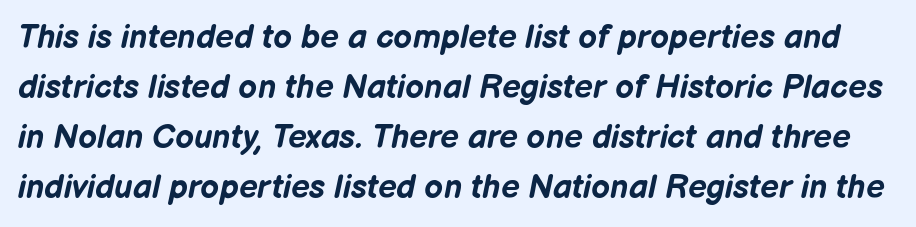
Q: Is the text bold? A: Yes.
Q: Is the text italic (slanted)? A: Yes, it leans right by about 12 degrees.
Q: Is the text underlined? A: No.
Q: Is the spacing between letters normal or unusually wide? A: Normal.
Q: Is the spacing between lines tight, normal or loose? A: Normal.
Q: Width (condensed, normal, or wide)? A: Normal.
Q: Stroke contrast? A: Low.
Q: x-height? A: Medium.
Q: Monospaced? A: No.
